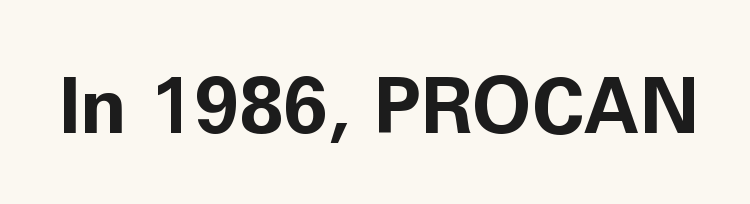
Q: Is the text bold? A: Yes.
Q: Is the text italic (slanted)? A: No, it is upright.
Q: Is the typeface a serif or a sans-serif typeface? A: Sans-serif.
Q: Is the text underlined? A: No.
Q: Is the spacing between letters normal or unusually wide? A: Normal.
Q: Width (condensed, normal, or wide)? A: Normal.
Q: Stroke contrast? A: Low.
Q: x-height? A: Medium.
Q: Monospaced? A: No.
